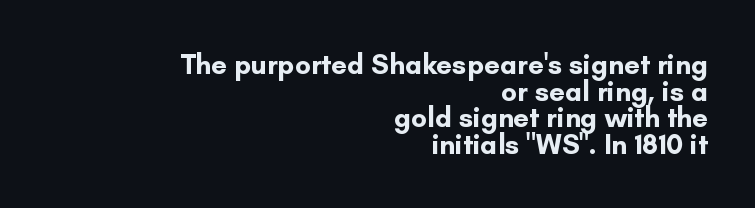
Q: Is the text bold? A: Yes.
Q: Is the text italic (slanted)? A: No, it is upright.
Q: Is the typeface a serif or a sans-serif typeface? A: Sans-serif.
Q: Is the text underlined? A: No.
Q: How is the paragraph aligned? A: Right-aligned.
Q: Is the spacing between letters normal or unusually wide? A: Normal.
Q: Is the spacing between lines tight, normal or loose? A: Tight.
Q: Width (condensed, normal, or wide)? A: Normal.
Q: Stroke contrast? A: Low.
Q: x-height? A: Small.
Q: Monospaced? A: No.
